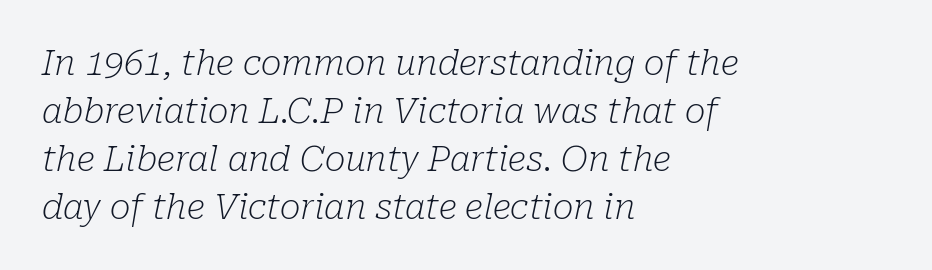
{"serif": "yes", "italic": "yes", "lean": "right", "slant_degrees": 10, "bold": "no", "weight": "light", "width": "normal", "stroke_contrast": "low", "x_height": "medium", "monospaced": "no", "underline": "no", "align": "left", "line_spacing": "normal", "line_spacing_ratio": 1.37, "letter_spacing": "normal", "letter_spacing_em": 0.0, "glyph_px": 35}
